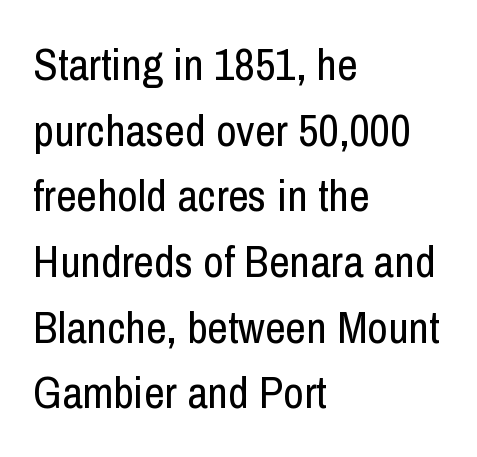
{"serif": "no", "italic": "no", "bold": "no", "weight": "regular", "width": "condensed", "stroke_contrast": "low", "x_height": "medium", "monospaced": "no", "underline": "no", "align": "left", "line_spacing": "normal", "line_spacing_ratio": 1.46, "letter_spacing": "normal", "letter_spacing_em": 0.0, "glyph_px": 45}
